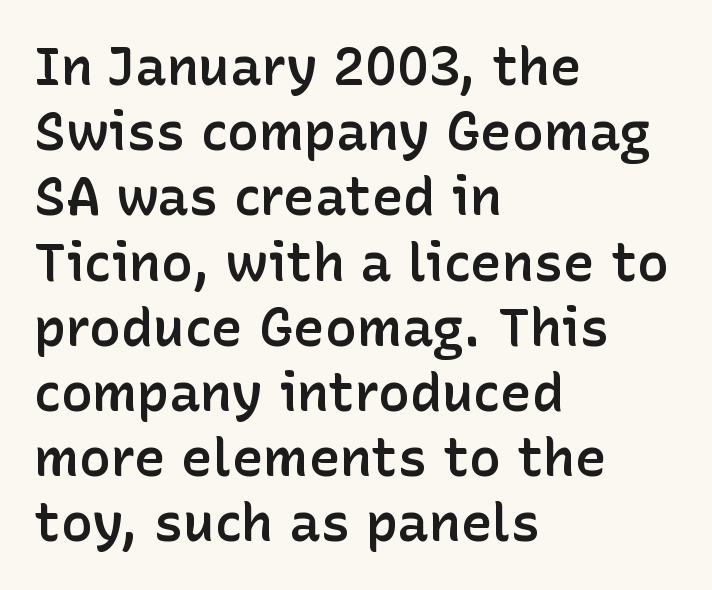
This sample uses an upright cut, with every glyph sitting square on the baseline. This is moderately heavy type, rendered in semibold. The face used here is proportionally spaced, like ordinary book or web type. Rule under the text: the space is simply empty.
